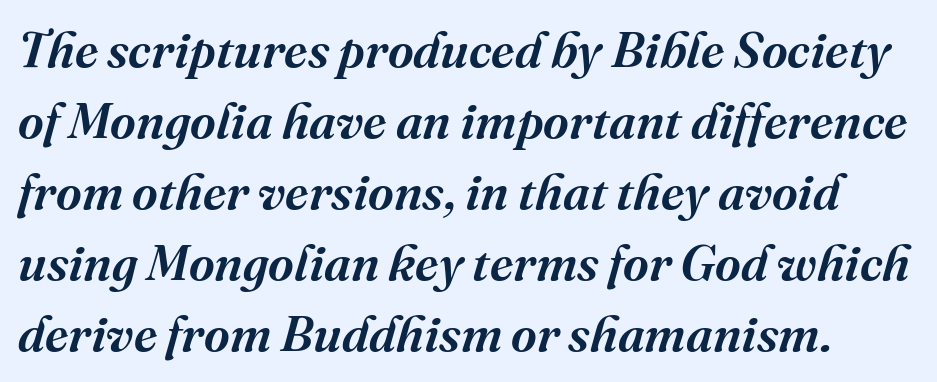
Here the designer chose a conventional face with non-uniform glyph widths. The face used here is a semibold: visibly heavier than regular, lighter than bold. Compared with ordinary roman type, these characters are visibly tilted. Observe the serifs anchoring each vertical stroke in this sample.
